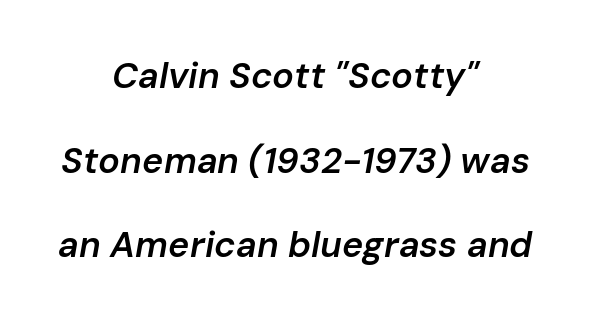
The image shows 36 px semibold type, italic (leaning right); set centered, loose line spacing (2.35x), normal letter spacing, not underlined; low stroke contrast and a medium x-height.
